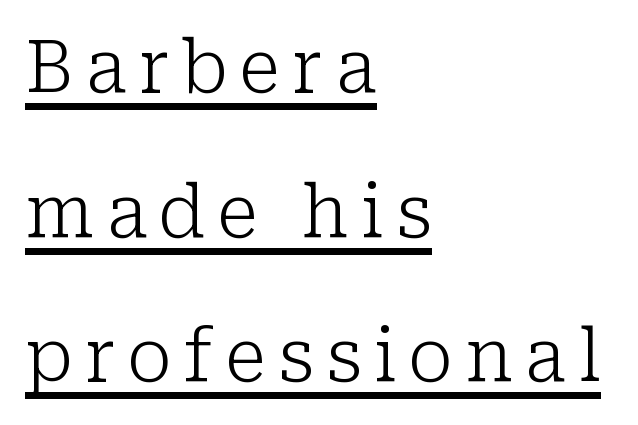
The image shows 72 px light serif type, upright; set left-aligned, loose line spacing (2.01x), underlined; low stroke contrast and a medium x-height.
